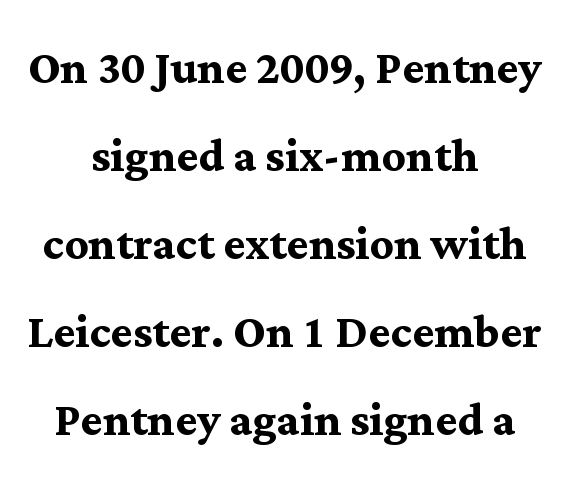
The image shows 59 px semibold serif type, upright; set centered, normal line spacing (1.49x), normal letter spacing, not underlined; medium stroke contrast and a medium x-height.
